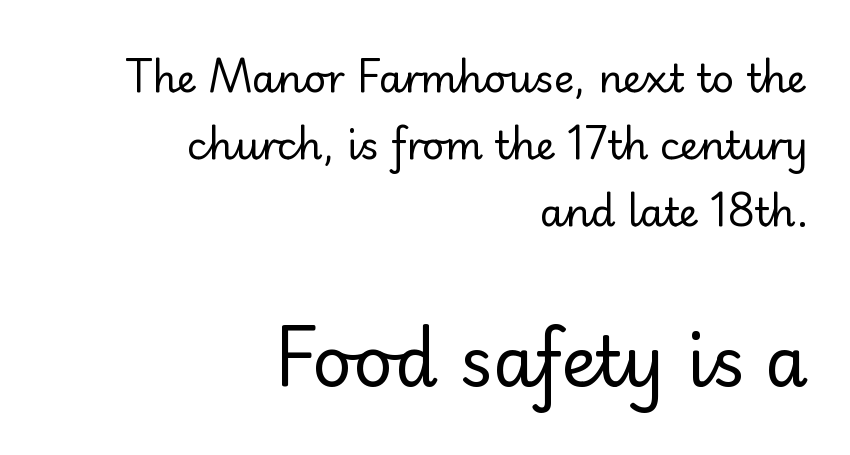
The image shows 69 px regular-weight sans-serif type, upright; set right-aligned, line spacing 1.72x, normal letter spacing, not underlined; the second (bottom) block is 1.77x larger; low stroke contrast and a small x-height.
